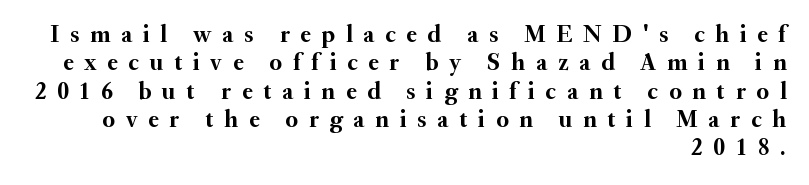
Each row of text sits above clean, open space. A student would call this right alignment; a typographer would say flush right, rag left. Letter spacing: wide. As a designer I'd log this as weight 700, bold. A typesetter would mark this as roman, not italic.
